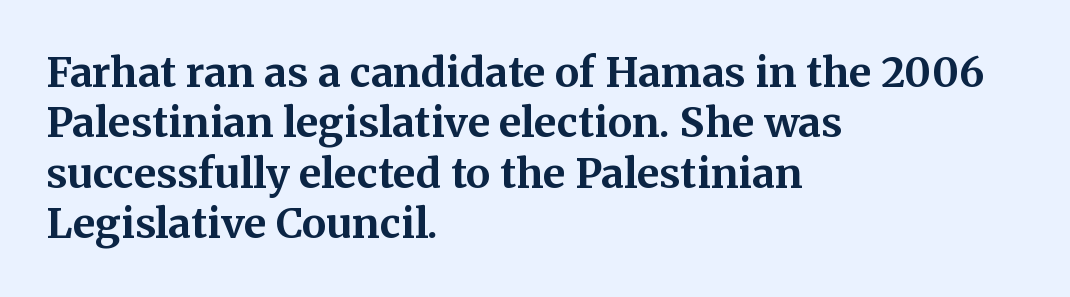
The image shows 41 px bold serif type, upright; set left-aligned, line spacing 1.23x, normal letter spacing, not underlined; medium stroke contrast and a medium x-height.
